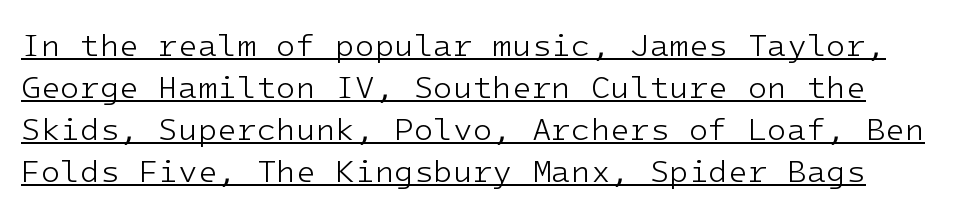
The image shows 32 px light sans-serif type, upright, monospaced; set normal line spacing (1.31x), normal letter spacing, underlined; low stroke contrast and a medium x-height.
